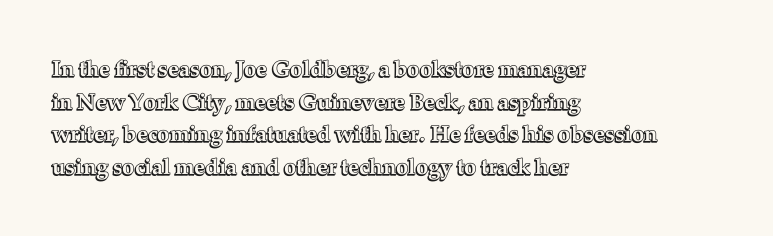
The image shows 22 px text type, upright; set left-aligned, normal line spacing (1.48x), normal letter spacing, not underlined.
